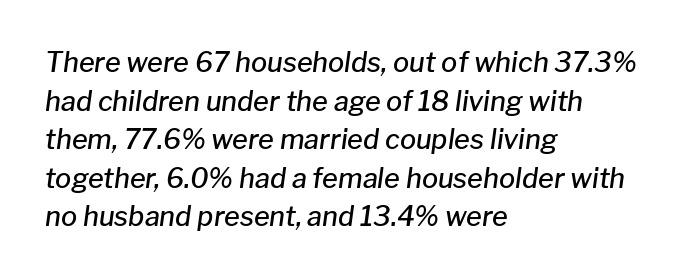
The image shows 27 px text type, italic (leaning right); set left-aligned, normal line spacing (1.43x), normal letter spacing, not underlined.
